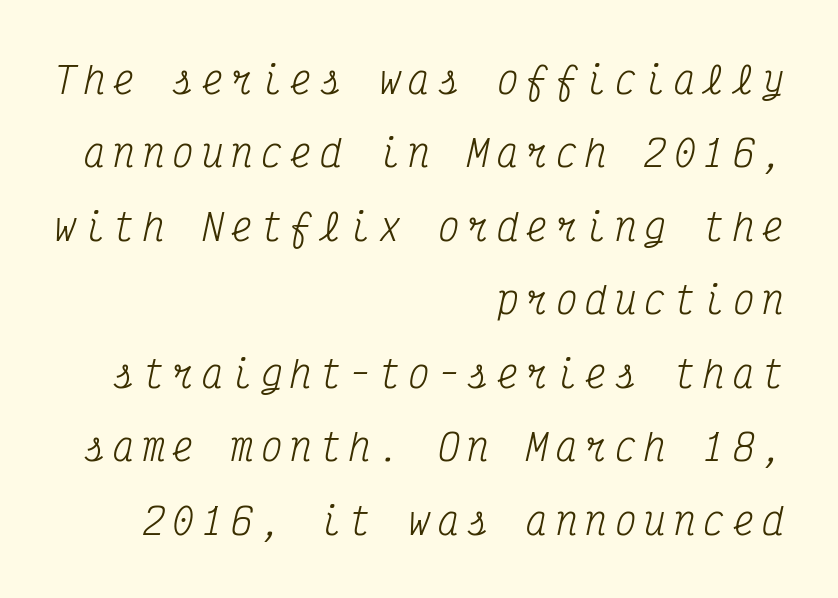
Q: Is the text bold? A: No.
Q: Is the text italic (slanted)? A: Yes, it leans right by about 12 degrees.
Q: Is the typeface a serif or a sans-serif typeface? A: Serif.
Q: Is the text underlined? A: No.
Q: How is the paragraph aligned? A: Right-aligned.
Q: Is the spacing between letters normal or unusually wide? A: Unusually wide.
Q: Is the spacing between lines tight, normal or loose? A: Loose.
Q: Width (condensed, normal, or wide)? A: Condensed.
Q: Stroke contrast? A: Medium.
Q: x-height? A: Medium.
Q: Monospaced? A: Yes.
